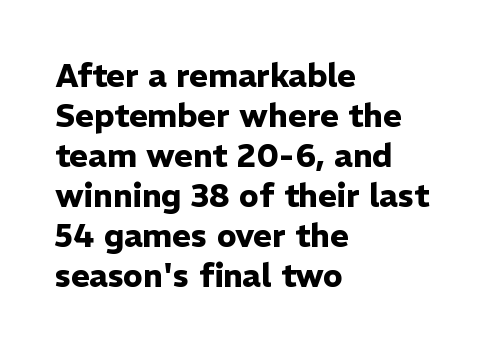
Ascenders rise straight up at ninety degrees. Think of a printed novel: that variable character pitch is what you see here. Nothing unusual about the tracking: characters are spaced as the font intends. The passage is arranged the way most books set body copy — flush left. The rendering shows plain stroke endings on the letterforms — a sans-serif design. What weight is shown? A full bold with thick strokes.
